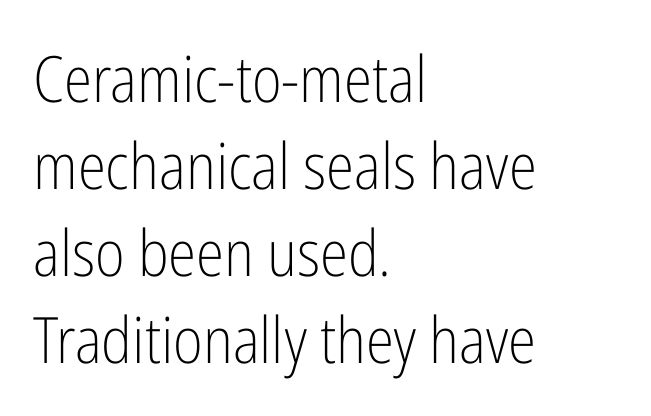
The zone under the glyphs is completely vacant. Ascenders rise straight up at ninety degrees. Students, observe: this is what conventionally led text looks like. The letters sit at their default tracking, neither squeezed nor spread. Here the designer chose a conventional face with non-uniform glyph widths.
